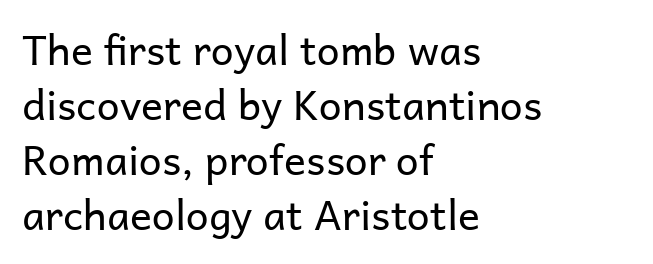
{"serif": "no", "italic": "no", "bold": "no", "weight": "regular", "width": "normal", "stroke_contrast": "low", "x_height": "medium", "monospaced": "no", "underline": "no", "align": "left", "line_spacing": "normal", "line_spacing_ratio": 1.34, "letter_spacing": "normal", "letter_spacing_em": 0.0, "glyph_px": 41}
